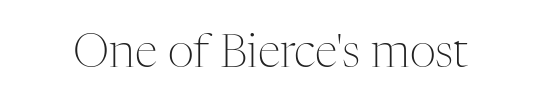
Q: Is the text bold? A: No.
Q: Is the text italic (slanted)? A: No, it is upright.
Q: Is the typeface a serif or a sans-serif typeface? A: Serif.
Q: Is the text underlined? A: No.
Q: Is the spacing between letters normal or unusually wide? A: Normal.
Q: Width (condensed, normal, or wide)? A: Normal.
Q: Stroke contrast? A: Medium.
Q: x-height? A: Medium.
Q: Monospaced? A: No.
